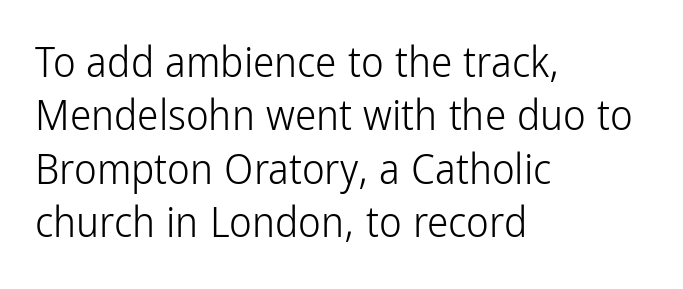
The passage is arranged the way most books set body copy — flush left. Serifs: no, the terminals of the letterforms are clean. Inter-character spacing is left at the font's built-in metrics. A roman cut, with each character standing at attention.
